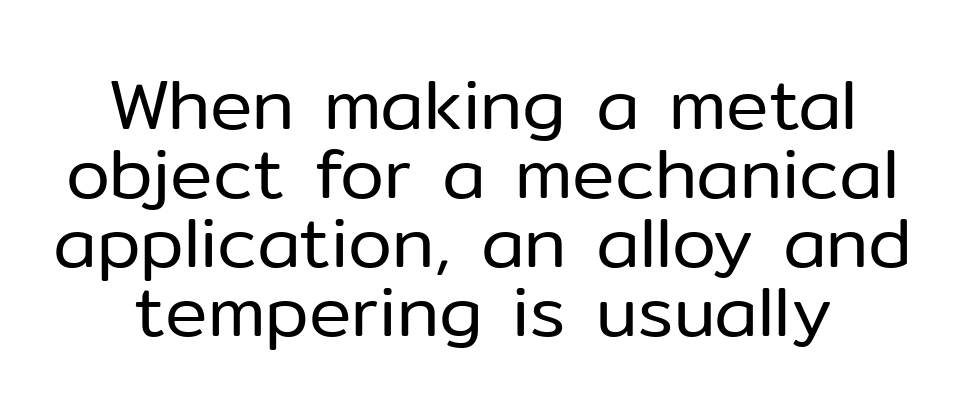
Q: Is the text bold? A: No.
Q: Is the text italic (slanted)? A: No, it is upright.
Q: Is the typeface a serif or a sans-serif typeface? A: Sans-serif.
Q: Is the text underlined? A: No.
Q: Is the spacing between letters normal or unusually wide? A: Normal.
Q: Is the spacing between lines tight, normal or loose? A: Tight.
Q: Width (condensed, normal, or wide)? A: Normal.
Q: Stroke contrast? A: Low.
Q: x-height? A: Medium.
Q: Monospaced? A: No.
